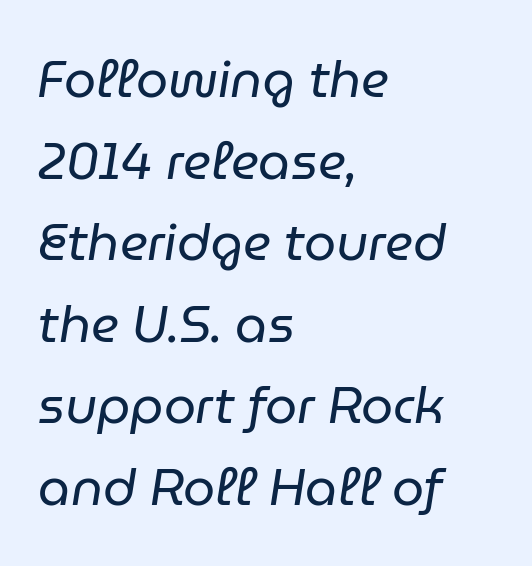
The image shows 51 px regular-weight type, italic (leaning right); set left-aligned, normal line spacing (1.6x), normal letter spacing, not underlined; low stroke contrast and a medium x-height.
